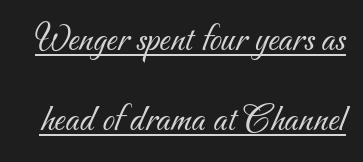
Each letter keeps its own natural width here, so spacing adapts to shape. Look at the bottom of the vertical strokes: they stop flat, with no serifs. Does a line run under the words? Yes, clearly. Default kerning and tracking; the words read as compact shapes. Weight class: somewhere from thin through regular.
